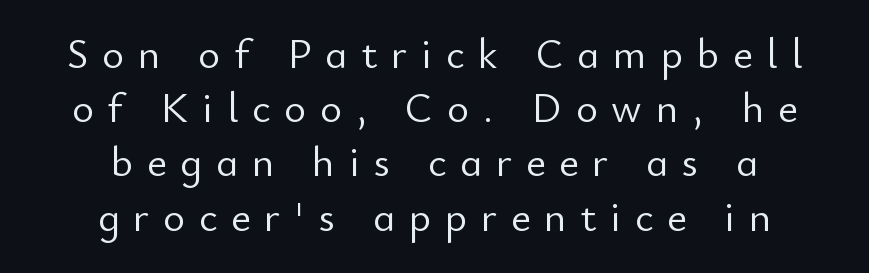
Q: Is the text bold? A: No.
Q: Is the text italic (slanted)? A: No, it is upright.
Q: Is the typeface a serif or a sans-serif typeface? A: Sans-serif.
Q: Is the text underlined? A: No.
Q: How is the paragraph aligned? A: Centered.
Q: Is the spacing between letters normal or unusually wide? A: Unusually wide.
Q: Is the spacing between lines tight, normal or loose? A: Normal.
Q: Width (condensed, normal, or wide)? A: Normal.
Q: Stroke contrast? A: Low.
Q: x-height? A: Small.
Q: Monospaced? A: No.
